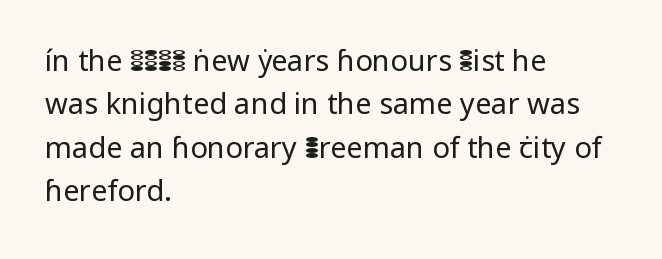
The image shows 29 px regular-weight sans-serif type, upright; set left-aligned, normal line spacing (1.5x), normal letter spacing, not underlined; low stroke contrast and a medium x-height.
